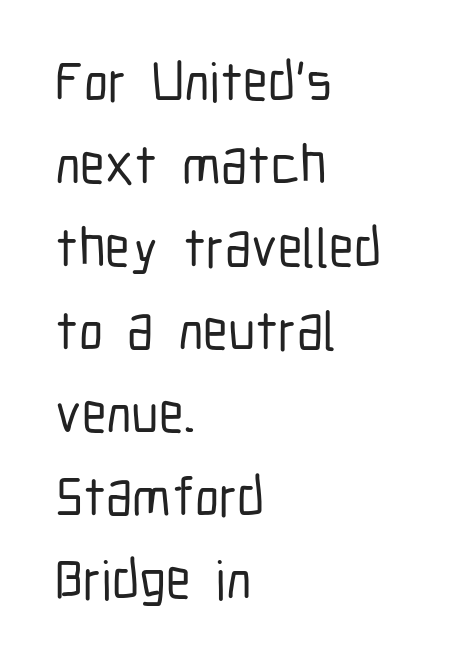
{"serif": "no", "italic": "no", "width": "condensed", "stroke_contrast": "low", "x_height": "medium", "monospaced": "no", "underline": "no", "align": "left", "line_spacing": "normal", "line_spacing_ratio": 1.51, "letter_spacing": "normal", "letter_spacing_em": 0.0, "glyph_px": 55}
